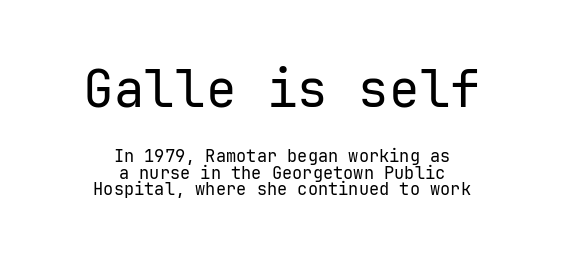
{"serif": "no", "italic": "no", "bold": "no", "weight": "regular", "width": "normal", "stroke_contrast": "low", "x_height": "medium", "underline": "no", "align": "center", "line_spacing": "tight", "line_spacing_ratio": 0.97, "letter_spacing": "normal", "letter_spacing_em": 0.0, "larger_block": "first", "size_ratio": 3.0, "glyph_px": 51}
